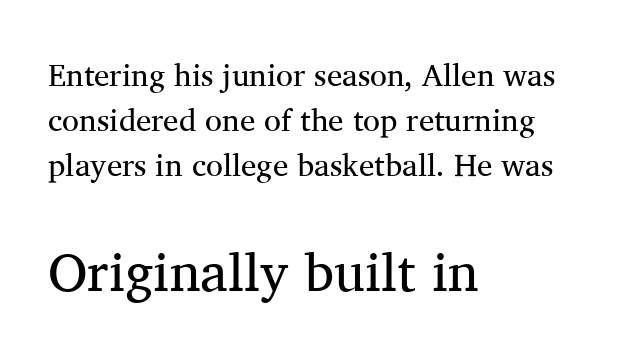
The image shows 54 px regular-weight serif type, upright; set left-aligned, normal line spacing (1.45x), normal letter spacing, not underlined; the second (bottom) block is 1.74x larger; medium stroke contrast and a medium x-height.
